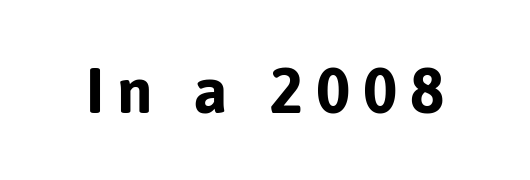
Q: Is the text bold? A: Yes.
Q: Is the text italic (slanted)? A: No, it is upright.
Q: Is the typeface a serif or a sans-serif typeface? A: Sans-serif.
Q: Is the text underlined? A: No.
Q: Is the spacing between letters normal or unusually wide? A: Unusually wide.
Q: Width (condensed, normal, or wide)? A: Normal.
Q: Stroke contrast? A: Low.
Q: x-height? A: Medium.
Q: Monospaced? A: No.
